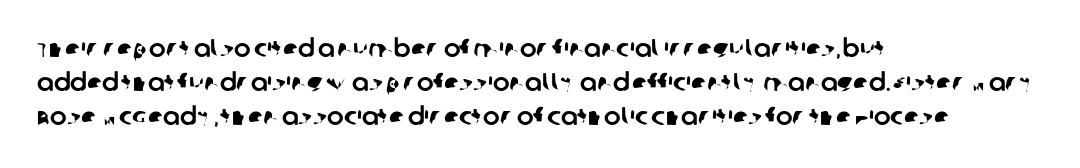
Q: Is the text underlined? A: No.
Q: How is the paragraph aligned? A: Left-aligned.
Q: Is the spacing between letters normal or unusually wide? A: Normal.
Q: Is the spacing between lines tight, normal or loose? A: Normal.
